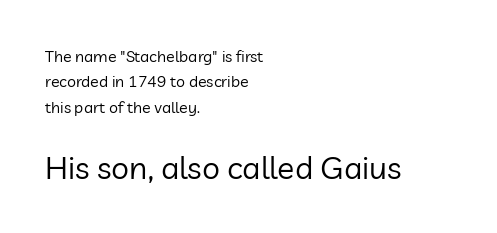
The image shows 32 px regular-weight sans-serif type, upright; set left-aligned, normal line spacing (1.58x), normal letter spacing, not underlined; the second (bottom) block is 2.0x larger; low stroke contrast and a medium x-height.
